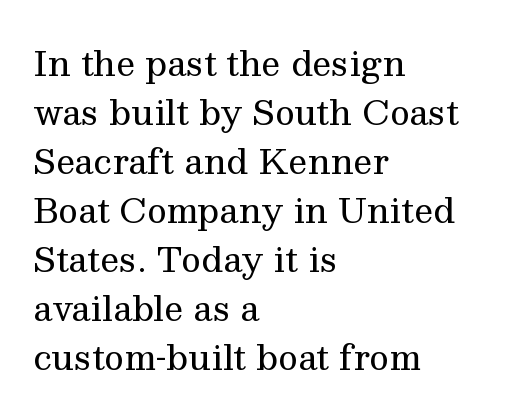
Character widths vary here, with narrow letters taking less room than wide ones. Rendered with straight, roman letterforms. Baseline-to-baseline distance is the conventional proportion of letter height. Clear beneath every line of the passage. Reading down the block, your eye returns to a fixed left position each line.
